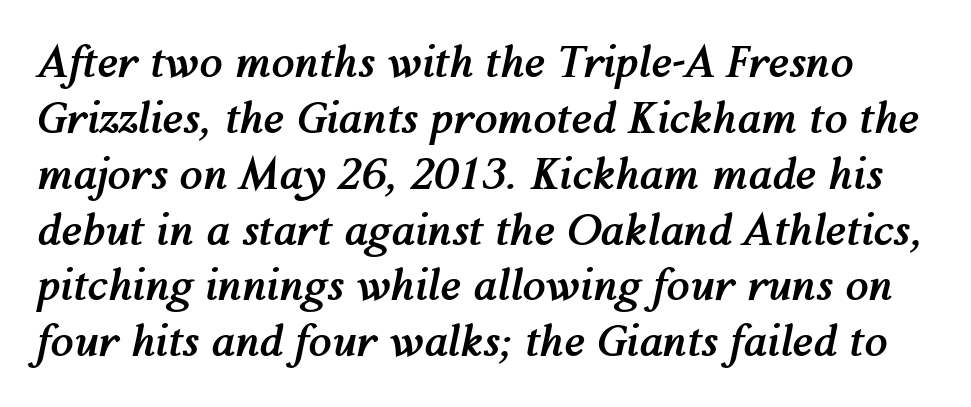
Would a proofreader flag this as italicized? Yes. The block of text has a typical density, with ordinary space between rows. Between one letter and the next there's only the usual sliver of space. This sample has the flowing, uneven cadence of proportional lettering. Only glyphs here, with clear space below each row.
